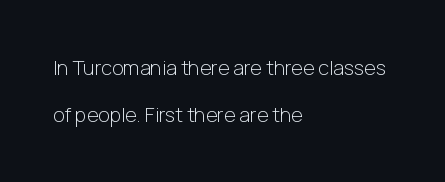
Q: Is the text bold? A: No.
Q: Is the text italic (slanted)? A: No, it is upright.
Q: Is the text underlined? A: No.
Q: How is the paragraph aligned? A: Left-aligned.
Q: Is the spacing between letters normal or unusually wide? A: Normal.
Q: Is the spacing between lines tight, normal or loose? A: Loose.
